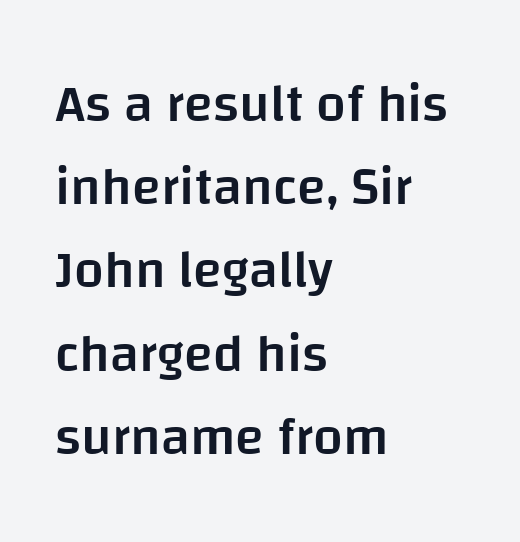
The image shows 53 px semibold sans-serif type, upright; set left-aligned, normal line spacing (1.57x), normal letter spacing, not underlined; low stroke contrast and a large x-height.
